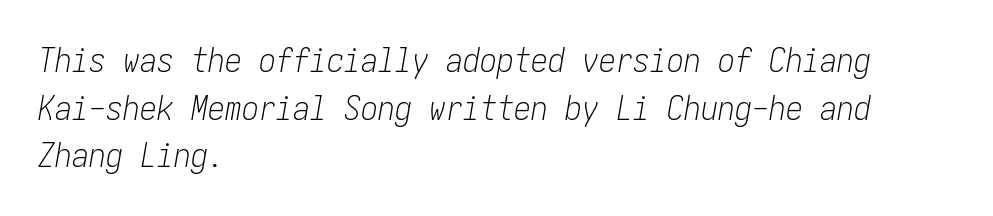
{"italic": "yes", "lean": "right", "slant_degrees": 10, "bold": "no", "weight": "light", "width": "condensed", "stroke_contrast": "low", "x_height": "medium", "underline": "no", "align": "left", "line_spacing": "normal", "line_spacing_ratio": 1.4, "letter_spacing": "normal", "letter_spacing_em": 0.0, "glyph_px": 34}
